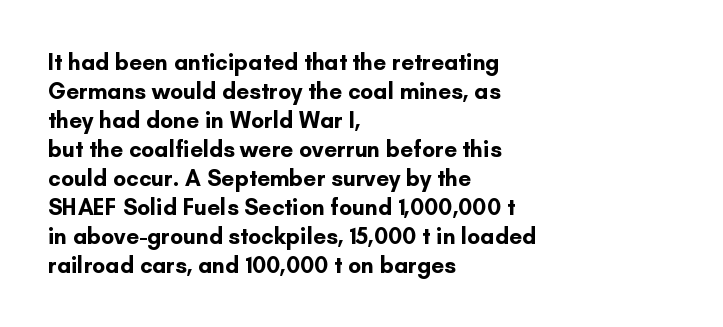
{"italic": "no", "bold": "yes", "underline": "no", "align": "left", "line_spacing": "normal", "line_spacing_ratio": 1.26, "letter_spacing": "normal", "letter_spacing_em": 0.0, "glyph_px": 23}
